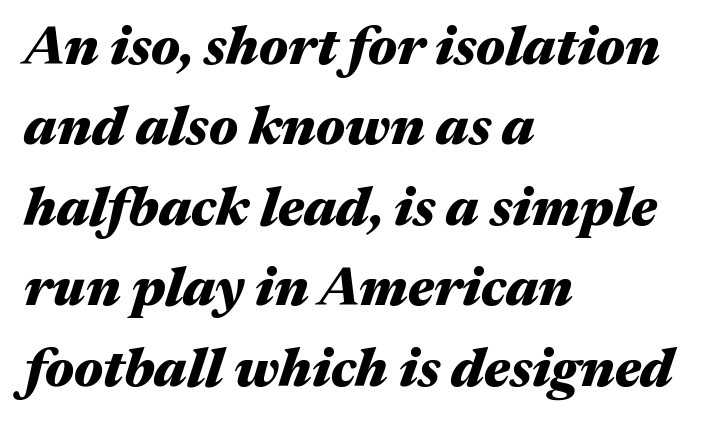
Each letter keeps its own natural width here, so spacing adapts to shape. The string is rendered with underlining switched off. Thick stems and heavy bowls — unmistakably bold. Regular leading. Style check: oblique. Teacher's note: observe the even left margin — that is flush-left alignment.
